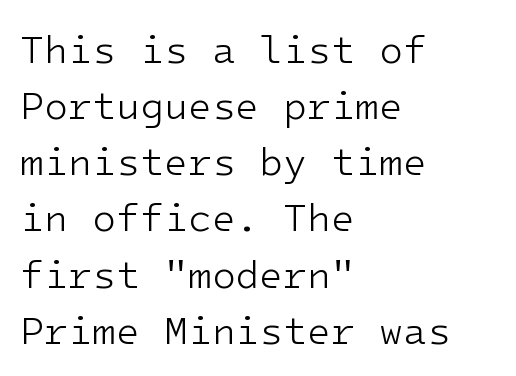
The image shows 39 px light sans-serif type, upright; set left-aligned, normal line spacing (1.44x), normal letter spacing, not underlined; low stroke contrast and a medium x-height.
